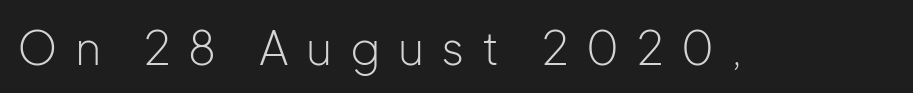
The image shows 46 px light sans-serif type, upright; set unusually wide letter spacing (+0.38 em), not underlined; low stroke contrast and a medium x-height.
